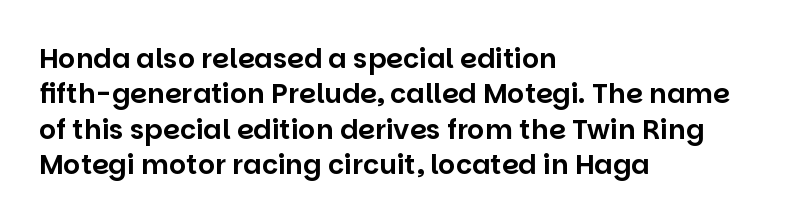
The image shows 27 px text type, upright; set left-aligned, normal line spacing (1.31x), normal letter spacing, not underlined.
